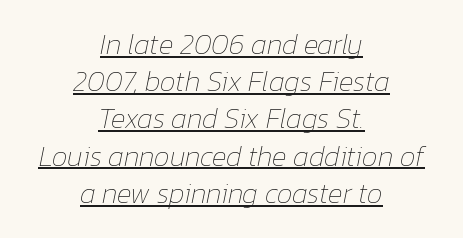
{"italic": "yes", "lean": "right", "slant_degrees": 12, "bold": "no", "weight": "thin", "width": "normal", "stroke_contrast": "low", "x_height": "medium", "monospaced": "no", "underline": "yes", "align": "center", "line_spacing": "normal", "line_spacing_ratio": 1.33, "letter_spacing": "normal", "letter_spacing_em": 0.0, "glyph_px": 28}
